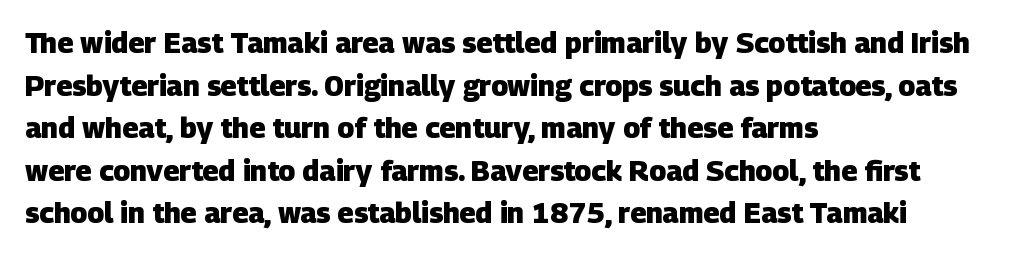
{"serif": "no", "bold": "yes", "weight": "heavy", "width": "normal", "stroke_contrast": "low", "x_height": "large", "monospaced": "no", "underline": "no", "align": "left", "line_spacing": "normal", "line_spacing_ratio": 1.52, "letter_spacing": "normal", "letter_spacing_em": 0.0, "glyph_px": 28}
